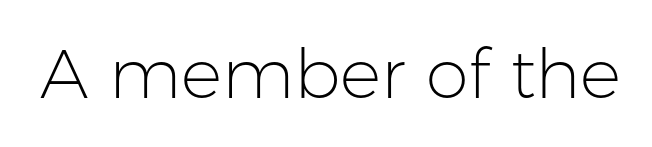
The image shows 69 px light sans-serif type, upright; set normal letter spacing, not underlined; low stroke contrast and a medium x-height.
